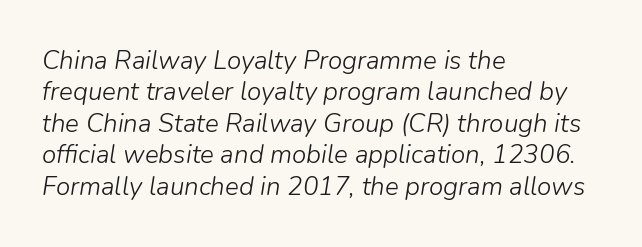
Q: Is the text bold? A: No.
Q: Is the text italic (slanted)? A: Yes, it leans right by about 9 degrees.
Q: Is the text underlined? A: No.
Q: How is the paragraph aligned? A: Left-aligned.
Q: Is the spacing between letters normal or unusually wide? A: Normal.
